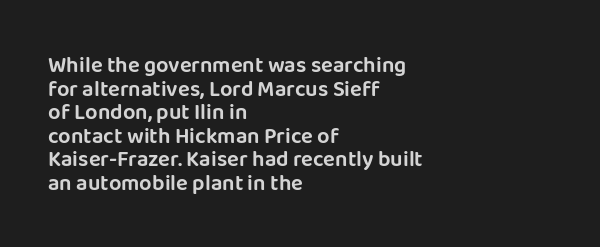
{"italic": "no", "underline": "no", "align": "left", "line_spacing": "tight", "line_spacing_ratio": 1.07, "letter_spacing": "normal", "letter_spacing_em": 0.0, "glyph_px": 22}
